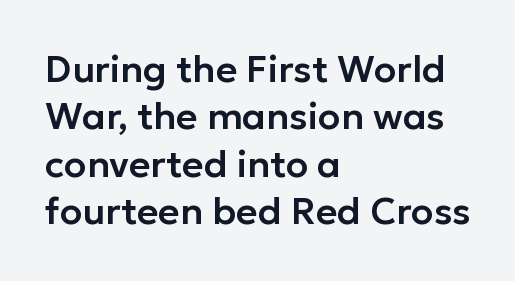
{"serif": "no", "italic": "no", "width": "normal", "stroke_contrast": "low", "x_height": "medium", "monospaced": "no", "underline": "no", "align": "left", "line_spacing": "normal", "line_spacing_ratio": 1.28, "letter_spacing": "normal", "letter_spacing_em": 0.0, "glyph_px": 37}
